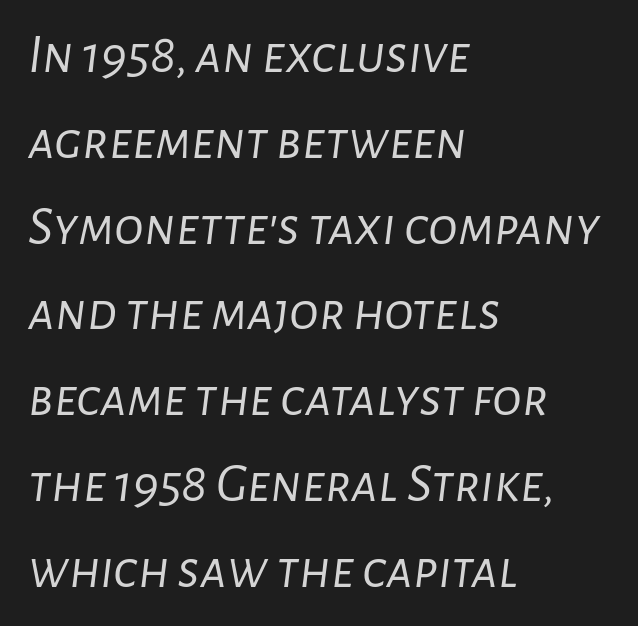
{"italic": "yes", "lean": "right", "slant_degrees": 7, "bold": "no", "weight": "light", "width": "normal", "stroke_contrast": "low", "x_height": "medium", "monospaced": "no", "underline": "no", "align": "left", "line_spacing": "normal", "line_spacing_ratio": 1.56, "letter_spacing": "normal", "letter_spacing_em": 0.0, "glyph_px": 55}
